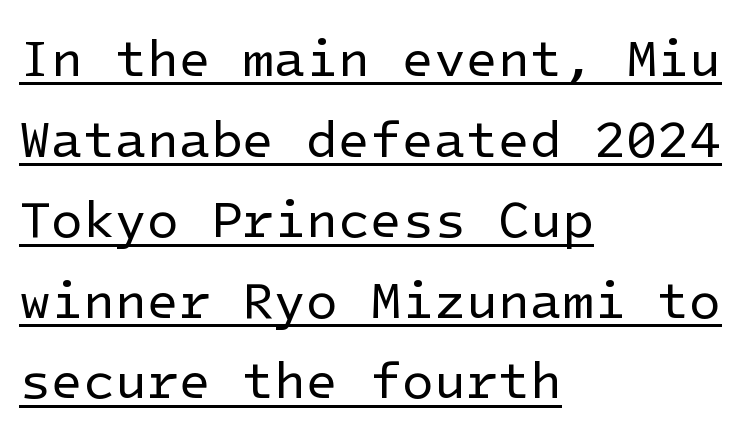
{"serif": "no", "italic": "no", "bold": "no", "weight": "regular", "width": "normal", "stroke_contrast": "low", "x_height": "medium", "underline": "yes", "align": "left", "line_spacing": "normal", "line_spacing_ratio": 1.55, "letter_spacing": "normal", "letter_spacing_em": 0.0, "glyph_px": 52}
